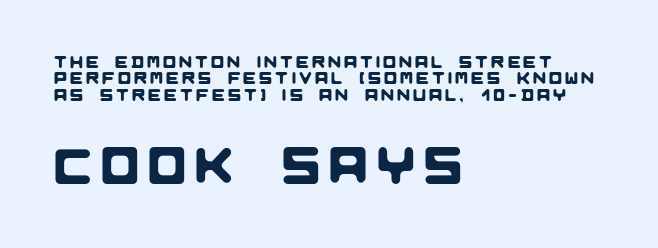
Q: Is the typeface a serif or a sans-serif typeface? A: Sans-serif.
Q: Is the text underlined? A: No.
Q: How is the paragraph aligned? A: Left-aligned.
Q: Is the spacing between lines tight, normal or loose? A: Tight.
Q: Which block of text is set in a larger size, the first (top) or the second (bottom)? A: The second (bottom) one.
Q: Width (condensed, normal, or wide)? A: Normal.
Q: Stroke contrast? A: Low.
Q: x-height? A: Large.
Q: Monospaced? A: No.
